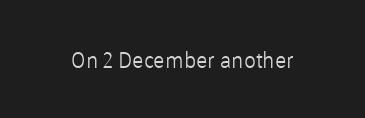
The image shows 22 px text type, upright; set normal letter spacing, not underlined.
